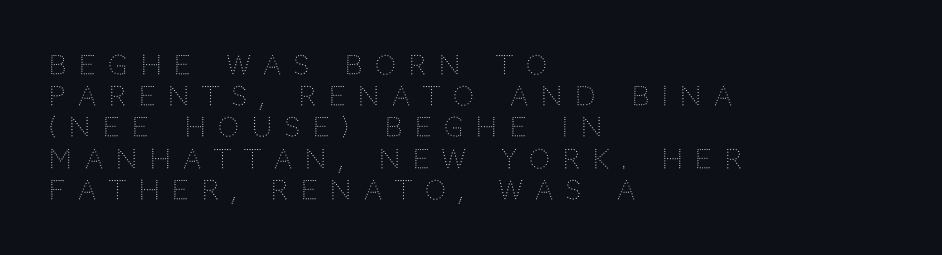
Descenders are the only things crossing below the line. The paragraph has a hard left edge and a soft right edge. Glyph-to-glyph distance is far greater than everyday printed text. Characters remain perfectly vertical along every line. Stems and bowls with no extra thickness — not bold.
